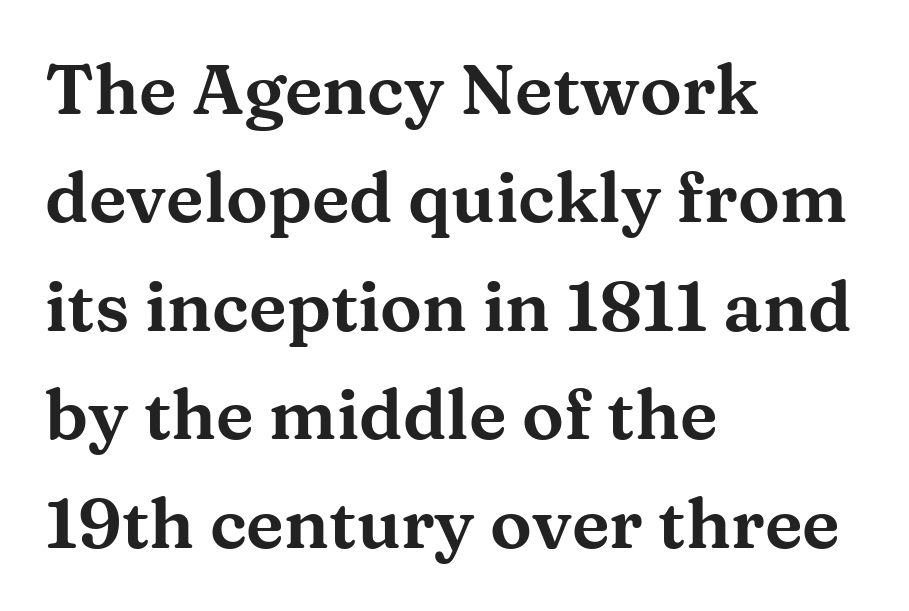
{"serif": "yes", "italic": "no", "width": "wide", "stroke_contrast": "medium", "x_height": "medium", "monospaced": "no", "underline": "no", "align": "left", "line_spacing": "normal", "line_spacing_ratio": 1.55, "letter_spacing": "normal", "letter_spacing_em": 0.0, "glyph_px": 70}
